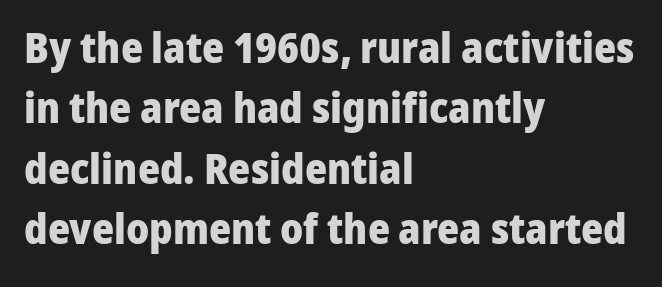
Q: Is the text bold? A: Yes.
Q: Is the text italic (slanted)? A: No, it is upright.
Q: Is the typeface a serif or a sans-serif typeface? A: Sans-serif.
Q: Is the text underlined? A: No.
Q: How is the paragraph aligned? A: Left-aligned.
Q: Is the spacing between letters normal or unusually wide? A: Normal.
Q: Is the spacing between lines tight, normal or loose? A: Normal.
Q: Width (condensed, normal, or wide)? A: Normal.
Q: Stroke contrast? A: Low.
Q: x-height? A: Medium.
Q: Monospaced? A: No.
